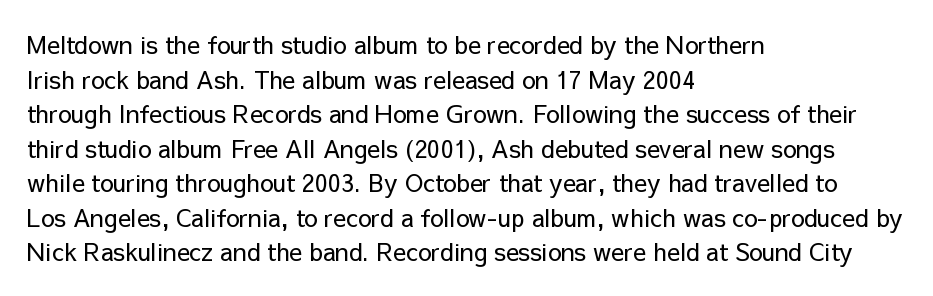
{"italic": "no", "bold": "no", "underline": "no", "align": "left", "line_spacing": "normal", "line_spacing_ratio": 1.44, "letter_spacing": "normal", "letter_spacing_em": 0.0, "glyph_px": 24}
